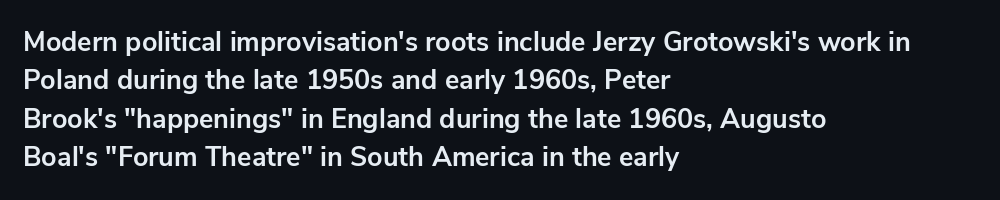
The image shows 27 px bold type, upright; set left-aligned, normal line spacing (1.42x), normal letter spacing, not underlined.
